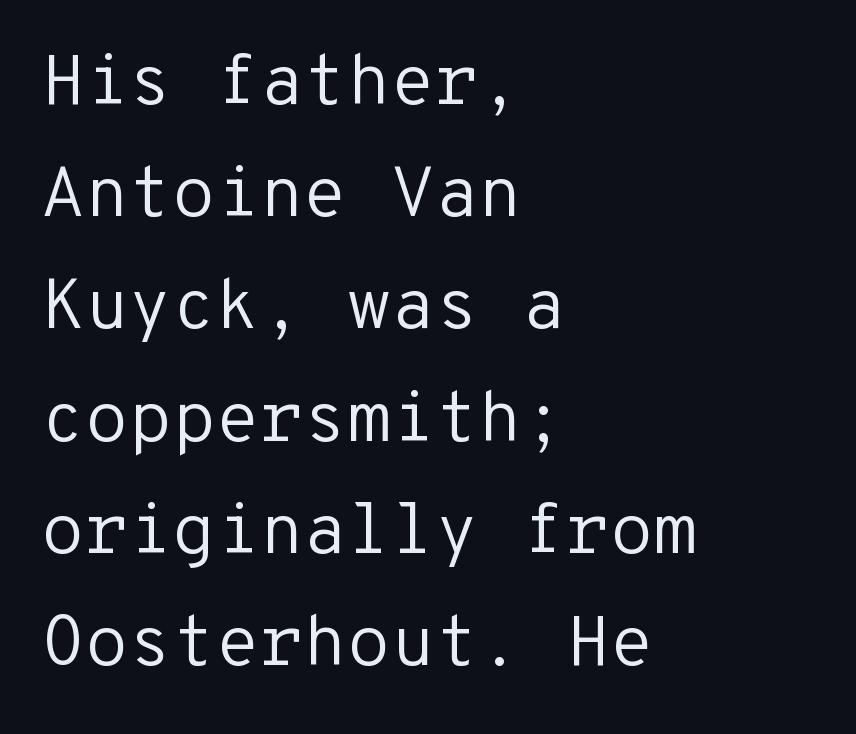
The image shows 71 px regular-weight sans-serif type, upright, monospaced; set left-aligned, normal line spacing (1.58x), normal letter spacing, not underlined; low stroke contrast and a medium x-height.
